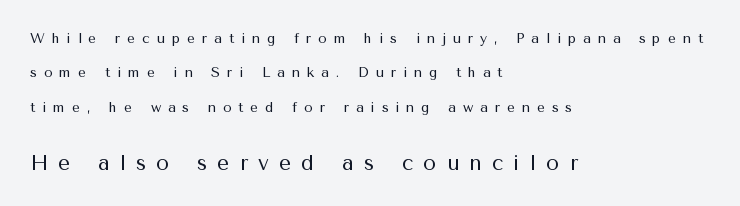
Q: Is the text bold? A: No.
Q: Is the text italic (slanted)? A: No, it is upright.
Q: Is the text underlined? A: No.
Q: How is the paragraph aligned? A: Left-aligned.
Q: Is the spacing between letters normal or unusually wide? A: Unusually wide.
Q: Is the spacing between lines tight, normal or loose? A: Loose.
Q: Which block of text is set in a larger size, the first (top) or the second (bottom)? A: The second (bottom) one.
